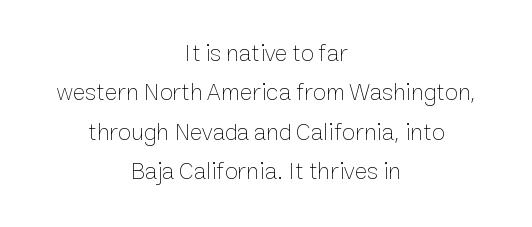
Leading: standard. Compared with typical body copy, the letter spacing here is the same. Compared with a typical body face, this is equally light or lighter still. Type without underlining.
